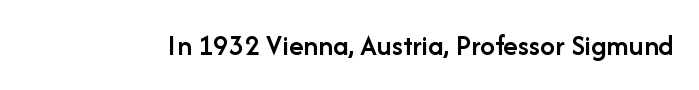
The image shows 30 px semibold sans-serif type, upright; set normal letter spacing, not underlined; low stroke contrast and a medium x-height.
